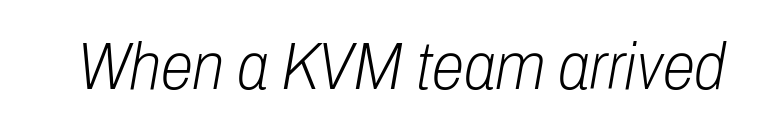
{"italic": "yes", "lean": "right", "slant_degrees": 10, "bold": "no", "weight": "light", "width": "condensed", "stroke_contrast": "low", "x_height": "medium", "monospaced": "no", "underline": "no", "letter_spacing": "normal", "letter_spacing_em": 0.0, "glyph_px": 66}
